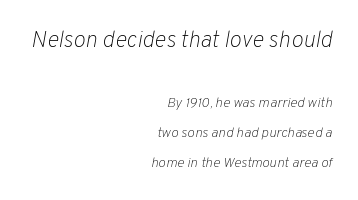
The glyphs are unaccompanied by any horizontal stroke below them. Baseline-to-baseline distance is far greater than the letter height. Reading down the block, your eye finds every line finishing at a fixed right position. Stroke thickness stays within the range of a standard reading face or lighter. The earlier block is typeset at a bigger size than the later block.
